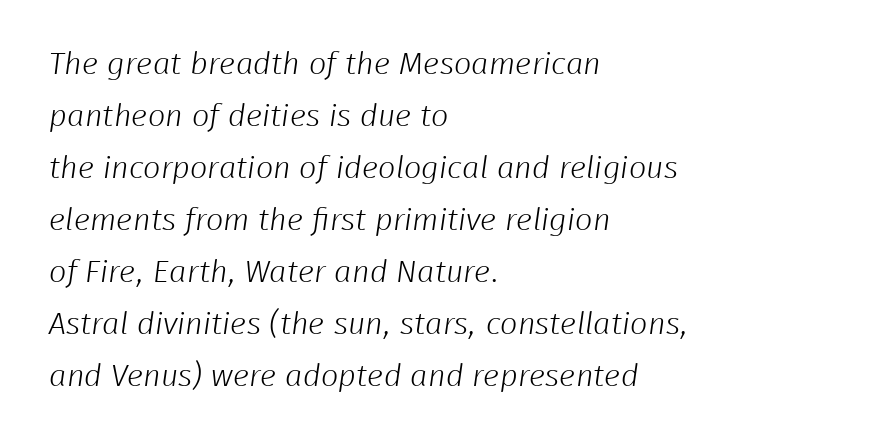
{"serif": "no", "bold": "no", "weight": "light", "width": "normal", "stroke_contrast": "low", "x_height": "medium", "monospaced": "no", "underline": "no", "align": "left", "line_spacing": "normal", "line_spacing_ratio": 1.68, "letter_spacing": "normal", "letter_spacing_em": 0.0, "glyph_px": 31}
